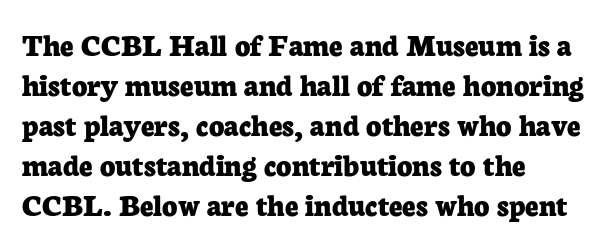
The foot of each line stays bare and open. All the whitespace from short lines collects on the right. Typographically, this falls in the serif category. The font is running at its bold setting. Caption: standard tracking, unaltered. Character widths vary here, with narrow letters taking less room than wide ones.
